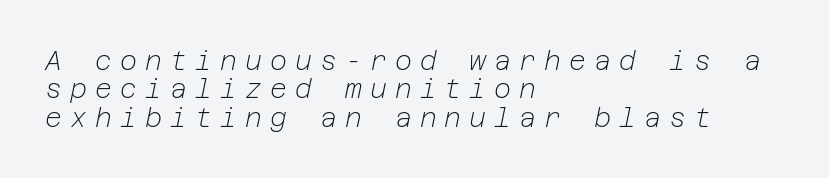
{"italic": "yes", "lean": "right", "slant_degrees": 12, "bold": "no", "underline": "no", "align": "left", "line_spacing": "tight", "line_spacing_ratio": 1.09, "letter_spacing": "wide", "letter_spacing_em": 0.31, "glyph_px": 26}
